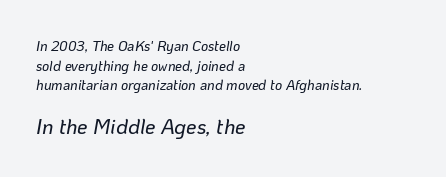
{"italic": "yes", "lean": "right", "slant_degrees": 10, "underline": "no", "align": "left", "line_spacing": "normal", "line_spacing_ratio": 1.41, "letter_spacing": "normal", "letter_spacing_em": 0.0, "larger_block": "second", "size_ratio": 1.5, "glyph_px": 21}
